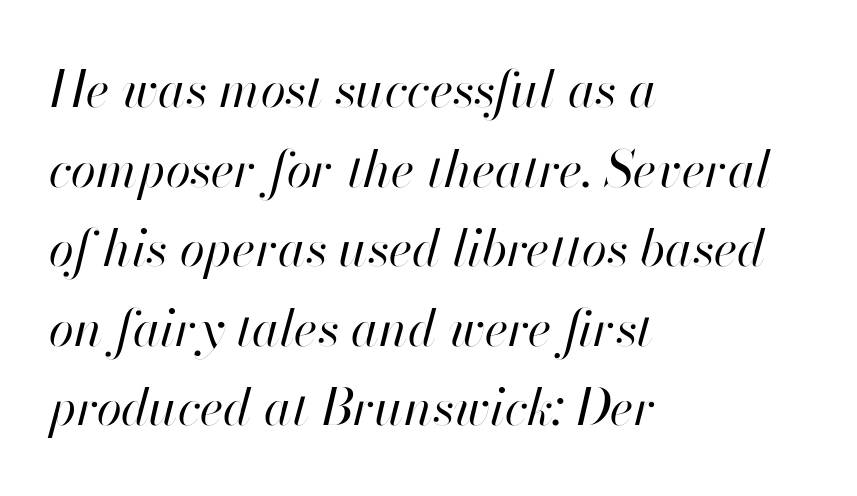
{"italic": "yes", "lean": "right", "slant_degrees": 13, "bold": "no", "weight": "regular", "width": "normal", "stroke_contrast": "high", "x_height": "small", "monospaced": "no", "underline": "no", "align": "left", "line_spacing": "normal", "line_spacing_ratio": 1.56, "letter_spacing": "normal", "letter_spacing_em": 0.0, "glyph_px": 51}
